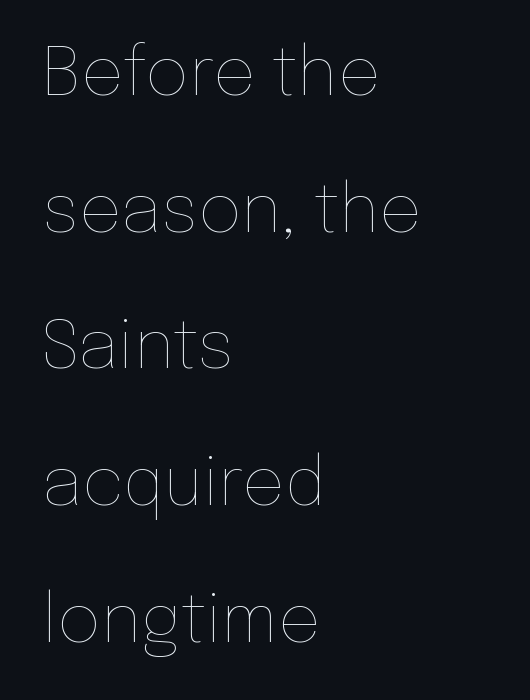
The image shows 67 px thin type, upright; set left-aligned, loose line spacing (2.04x), normal letter spacing, not underlined; low stroke contrast and a medium x-height.
